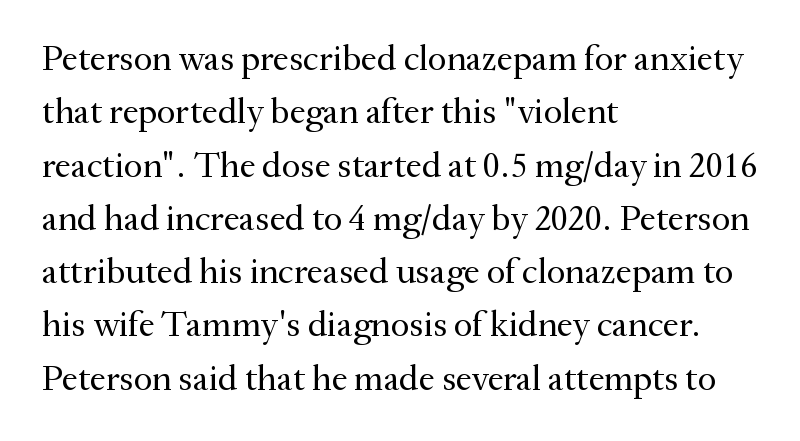
The image shows 36 px regular-weight serif type, upright; set left-aligned, normal line spacing (1.48x), normal letter spacing, not underlined; medium stroke contrast and a small x-height.
